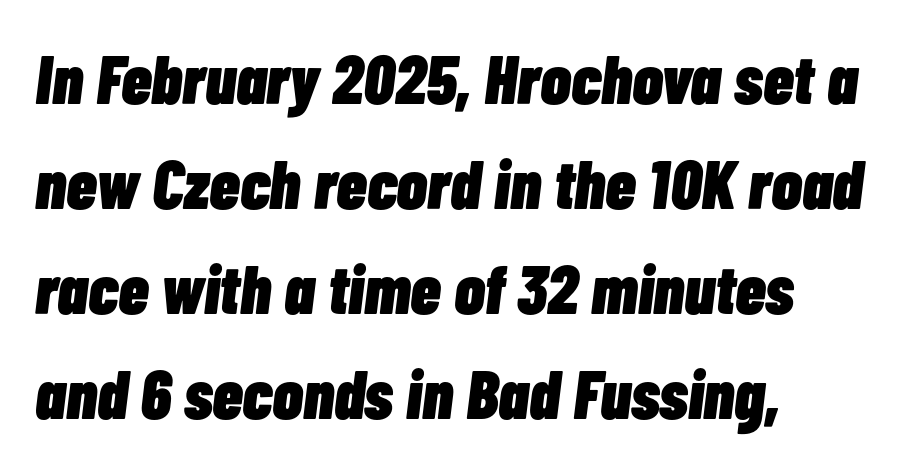
{"italic": "yes", "lean": "right", "slant_degrees": 7, "bold": "yes", "weight": "heavy", "width": "condensed", "stroke_contrast": "low", "x_height": "medium", "monospaced": "no", "underline": "no", "align": "left", "line_spacing": "normal", "line_spacing_ratio": 1.52, "letter_spacing": "normal", "letter_spacing_em": 0.0, "glyph_px": 69}
